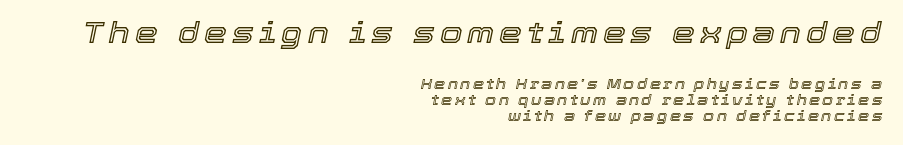
The image shows 29 px text type, italic (leaning right); set right-aligned, tight line spacing (1.15x), not underlined; the first (top) block is 2.07x larger; a medium x-height.
